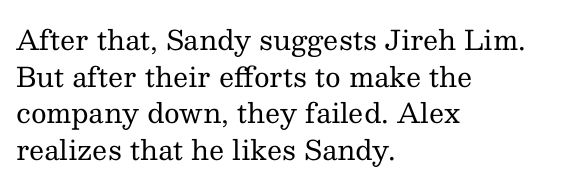
Q: Is the text bold? A: No.
Q: Is the text italic (slanted)? A: No, it is upright.
Q: Is the text underlined? A: No.
Q: How is the paragraph aligned? A: Left-aligned.
Q: Is the spacing between letters normal or unusually wide? A: Normal.
Q: Is the spacing between lines tight, normal or loose? A: Normal.
